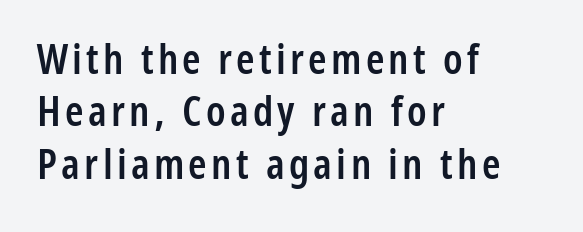
No word sits above an underline. Compared with an ordinary text face, these strokes are moderately heavier — a semibold. Horizontal bands of white between lines are of average thickness. Varying glyph widths throughout — classic text-font behaviour. Every character sits straight up, as roman type does. These lines are composed in type without serifs.
